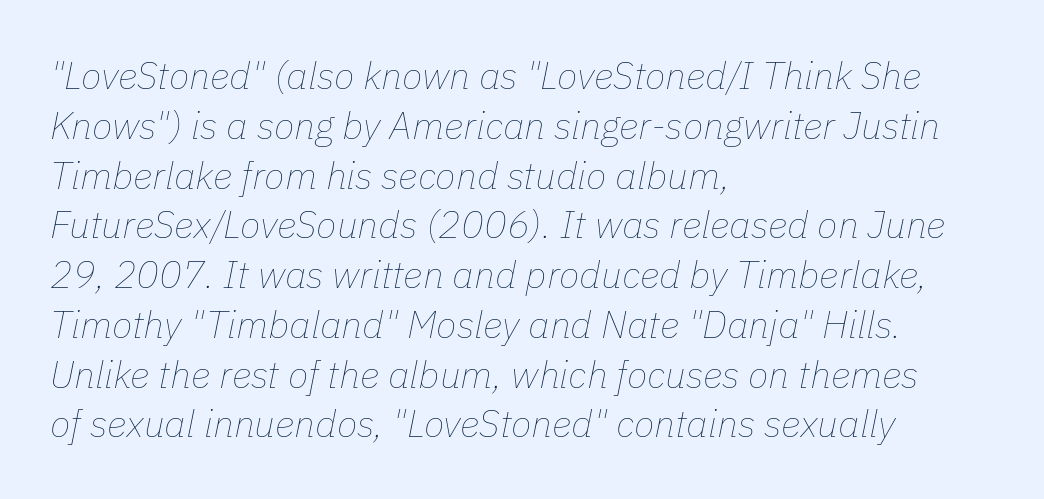
Q: Is the text bold? A: No.
Q: Is the text italic (slanted)? A: Yes, it leans right by about 11 degrees.
Q: Is the text underlined? A: No.
Q: How is the paragraph aligned? A: Left-aligned.
Q: Is the spacing between letters normal or unusually wide? A: Normal.
Q: Is the spacing between lines tight, normal or loose? A: Normal.
Q: Width (condensed, normal, or wide)? A: Normal.
Q: Stroke contrast? A: Low.
Q: x-height? A: Medium.
Q: Monospaced? A: No.
